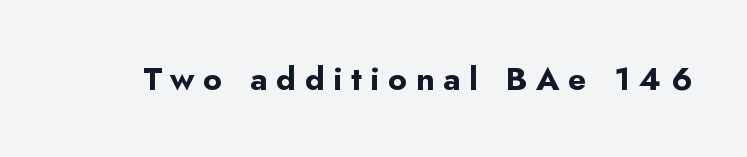
The image shows 32 px bold sans-serif type, upright; set unusually wide letter spacing (+0.28 em), not underlined; low stroke contrast and a small x-height.
